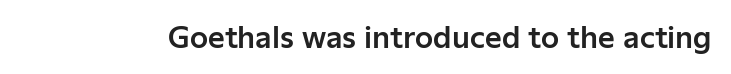
The letterforms sit shoulder to shoulder at normal distance. Vertical strokes here are truly vertical. Proportional: the letters do not fall into vertical columns. The specimen omits any rule beneath the text block's lines. Typographically, this falls in the sans-serif category.
